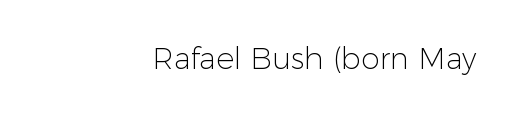
Character widths vary here, with narrow letters taking less room than wide ones. The strokes are not fattened; the text isn't bold. The rendering anchors every line to the right-hand side. The font family rendered here belongs to the sans-serif group.
